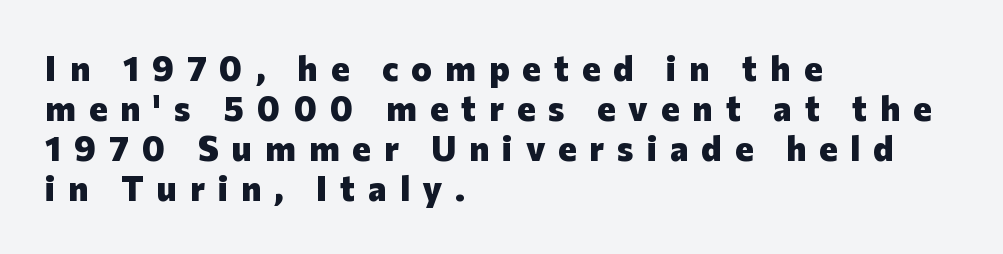
Every stem runs plumb, perpendicular to the baseline. Spacing verdict: proportional, widths tailored to each character. No word sits above an underline. Is the block centered? No — it sits flush against the left margin. Note: no serifs on the glyphs. The space between consecutive lines is stingy.
